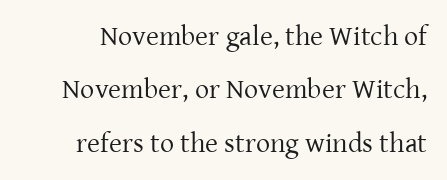
{"serif": "yes", "italic": "no", "bold": "no", "weight": "regular", "width": "normal", "stroke_contrast": "low", "x_height": "medium", "monospaced": "no", "underline": "no", "line_spacing": "loose", "line_spacing_ratio": 1.91, "letter_spacing": "normal", "letter_spacing_em": 0.0, "glyph_px": 28}
